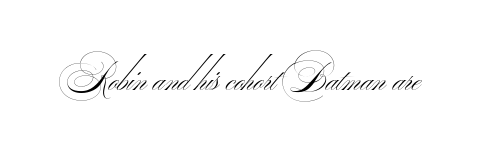
The rendering keeps characters at their native spacing. A clean baseline with only descenders dipping below it. Think standard paragraph weight, or any step lighter than that. Typographically, this falls in the sans-serif category. A typesetter would call this proportional, since set widths differ per character.
